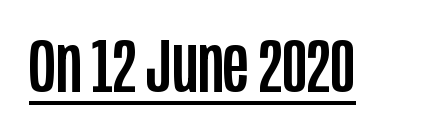
The image shows 78 px condensed sans-serif type, upright; set normal letter spacing, underlined; low stroke contrast and a large x-height.
